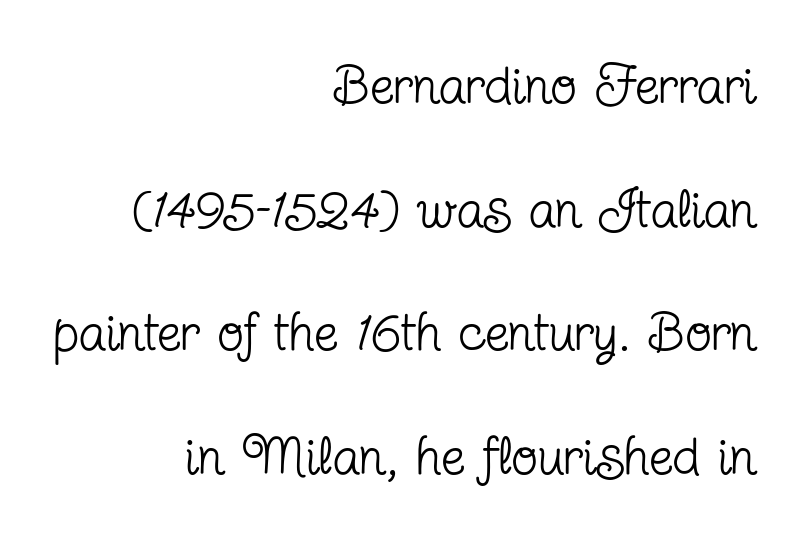
The rag falls on the left side of this text block. Rendered with straight, roman letterforms. Font category for this specimen: serif. The face used here is rendered with its standard letterfit. Loosely led — the rows are spread out. A typesetter would call this proportional, since set widths differ per character.
